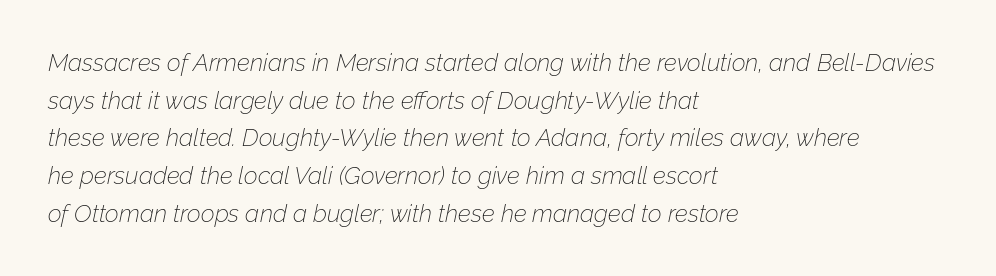
The image shows 24 px text type, italic (leaning right); set left-aligned, normal line spacing (1.57x), normal letter spacing, not underlined.
